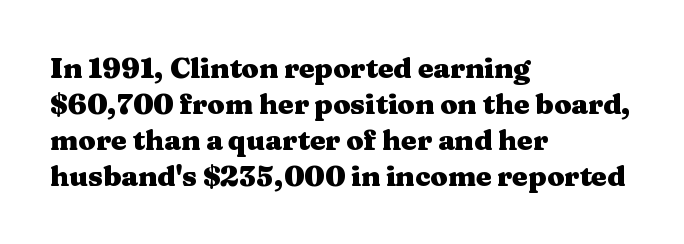
{"serif": "yes", "italic": "no", "bold": "yes", "weight": "heavy", "width": "wide", "stroke_contrast": "medium", "x_height": "medium", "monospaced": "no", "underline": "no", "align": "left", "line_spacing": "normal", "line_spacing_ratio": 1.28, "letter_spacing": "normal", "letter_spacing_em": 0.0, "glyph_px": 28}
